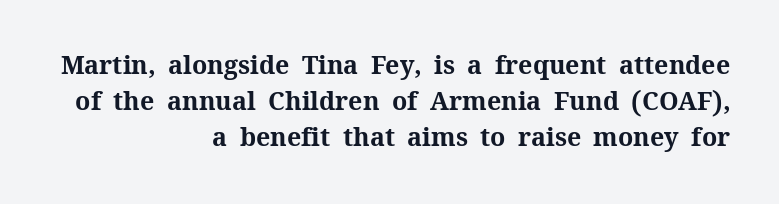
{"italic": "no", "bold": "yes", "underline": "no", "align": "right", "line_spacing": "normal", "line_spacing_ratio": 1.45, "letter_spacing": "normal", "letter_spacing_em": 0.0, "glyph_px": 25}
